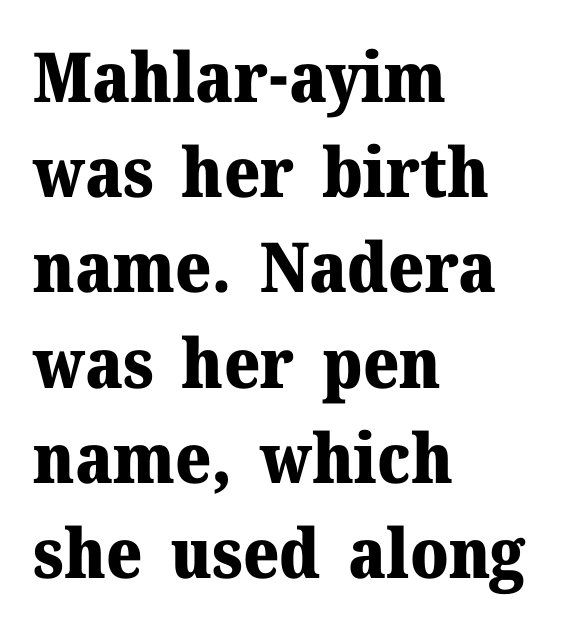
{"serif": "yes", "italic": "no", "bold": "yes", "weight": "heavy", "width": "normal", "stroke_contrast": "medium", "x_height": "medium", "monospaced": "no", "underline": "no", "align": "left", "line_spacing": "normal", "line_spacing_ratio": 1.38, "letter_spacing": "normal", "letter_spacing_em": 0.0, "glyph_px": 69}
